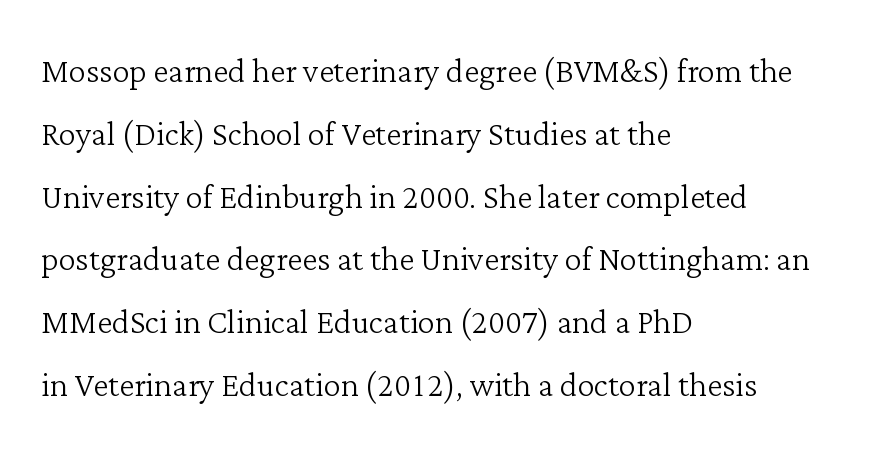
Q: Is the text bold? A: No.
Q: Is the text italic (slanted)? A: No, it is upright.
Q: Is the typeface a serif or a sans-serif typeface? A: Serif.
Q: Is the text underlined? A: No.
Q: How is the paragraph aligned? A: Left-aligned.
Q: Is the spacing between letters normal or unusually wide? A: Normal.
Q: Is the spacing between lines tight, normal or loose? A: Normal.
Q: Width (condensed, normal, or wide)? A: Normal.
Q: Stroke contrast? A: Low.
Q: x-height? A: Medium.
Q: Monospaced? A: No.
